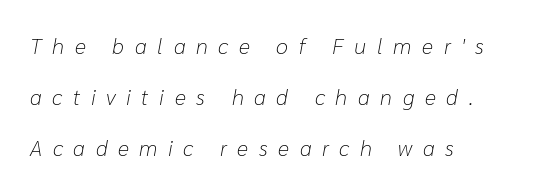
{"italic": "yes", "lean": "right", "slant_degrees": 10, "bold": "no", "underline": "no", "align": "left", "line_spacing": "loose", "line_spacing_ratio": 2.31, "letter_spacing": "wide", "letter_spacing_em": 0.48, "glyph_px": 22}
